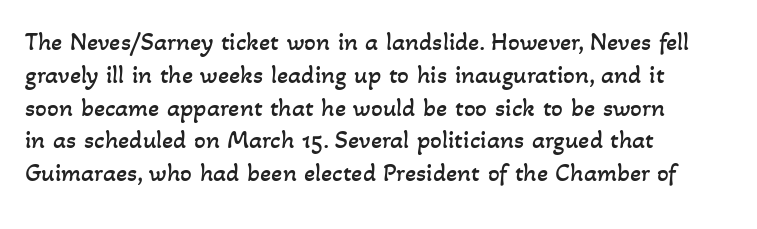
The image shows 26 px text type; set left-aligned, normal line spacing (1.26x), normal letter spacing, not underlined.
